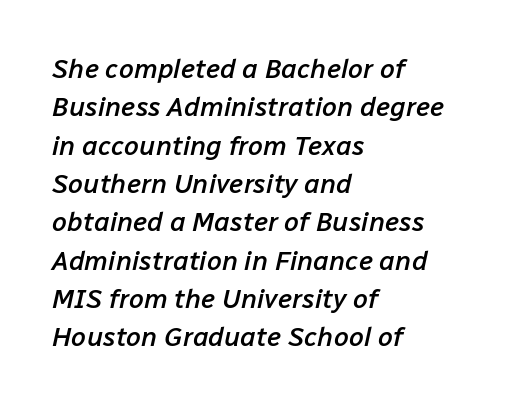
The image shows 27 px text type, italic (leaning right); set left-aligned, normal line spacing (1.42x), normal letter spacing, not underlined.
